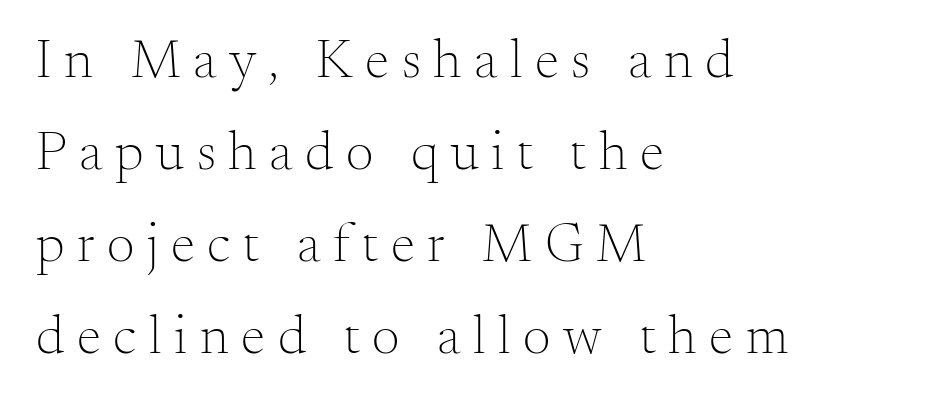
Do the characters align in a grid? No, the font is proportional. Any mark beneath the type? The region is blank. Evenly set lines give the paragraph a standard silhouette. Font category for this specimen: serif. Substantial extra tracking has been applied to these lines. Teacher's note: observe the even left margin — that is flush-left alignment.
